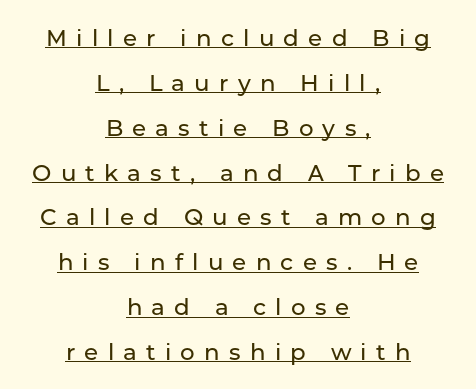
{"italic": "no", "underline": "yes", "align": "center", "line_spacing": "loose", "line_spacing_ratio": 1.95, "letter_spacing": "wide", "letter_spacing_em": 0.4, "glyph_px": 23}
